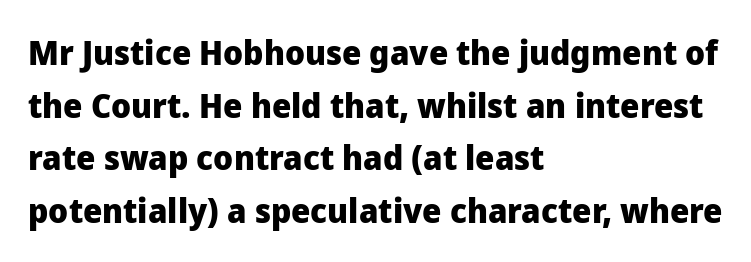
The specimen omits any rule beneath the text block's lines. In terms of letterform style, serifs are entirely absent. Nothing unusual about the tracking: characters are spaced as the font intends. This block has exactly the height ordinary leading produces. The type sits square on the baseline with zero lean. Character widths vary here, with narrow letters taking less room than wide ones.
